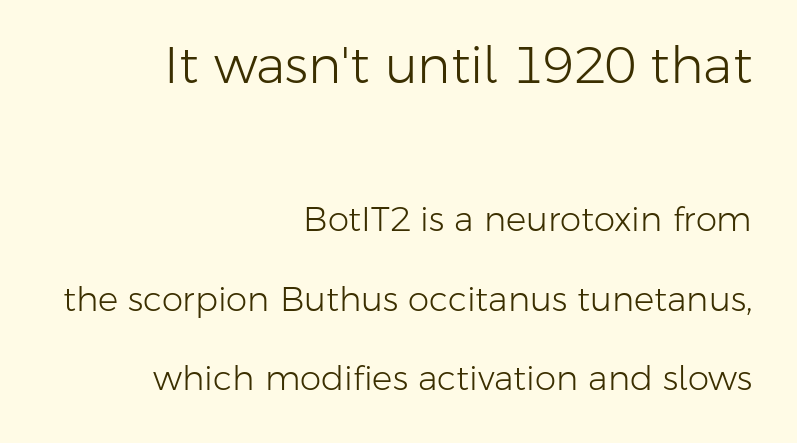
The image shows 51 px light sans-serif type, upright; set right-aligned, loose line spacing (2.34x), normal letter spacing, not underlined; the first (top) block is 1.5x larger; low stroke contrast and a medium x-height.
